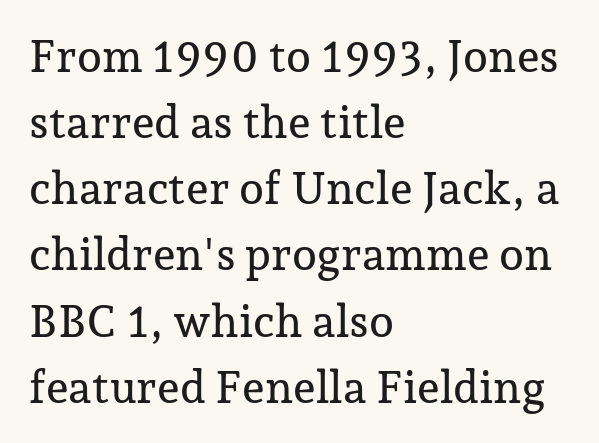
The image shows 45 px serif type, upright; set left-aligned, normal line spacing (1.47x), normal letter spacing, not underlined; low stroke contrast and a medium x-height.
